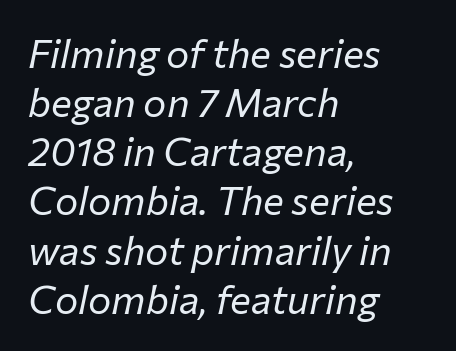
The image shows 39 px regular-weight type, italic (leaning right); set left-aligned, normal line spacing (1.26x), normal letter spacing, not underlined; low stroke contrast and a medium x-height.
